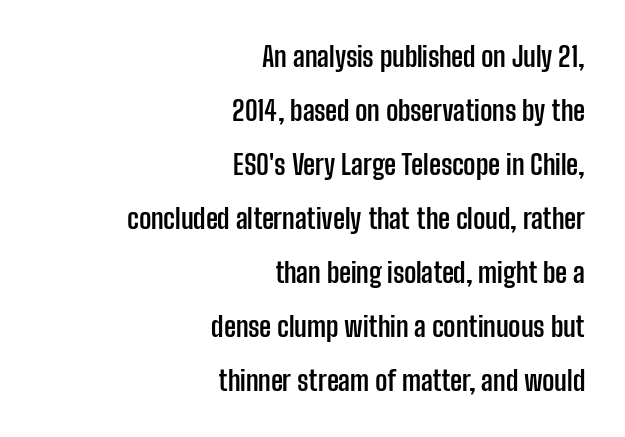
Look at the tracking — it's just the regular setting, nothing added. Posture: upright roman. Leftover space on each line is placed entirely before the opening word. You could fit nearly another row in the gap between these rows. Beneath every word, the page is bare. What weight is shown? A full bold with thick strokes.
